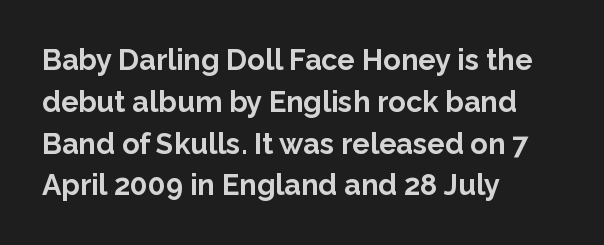
Q: Is the text bold? A: Yes.
Q: Is the text italic (slanted)? A: No, it is upright.
Q: Is the typeface a serif or a sans-serif typeface? A: Sans-serif.
Q: Is the text underlined? A: No.
Q: How is the paragraph aligned? A: Left-aligned.
Q: Is the spacing between letters normal or unusually wide? A: Normal.
Q: Is the spacing between lines tight, normal or loose? A: Normal.
Q: Width (condensed, normal, or wide)? A: Normal.
Q: Stroke contrast? A: Low.
Q: x-height? A: Medium.
Q: Monospaced? A: No.
